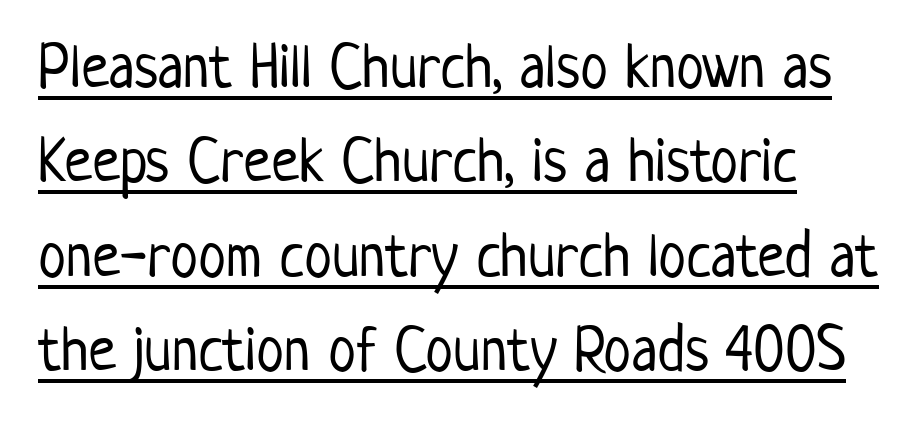
The characters are drawn with everyday or finer stroke widths. Reading down the column, the eye jumps a familiar distance to each next line. These lines are composed in type without serifs. The rendering uses the underline text-decoration. Leftover space on each line is placed entirely after the last word. A typesetter would call this proportional, since set widths differ per character.
